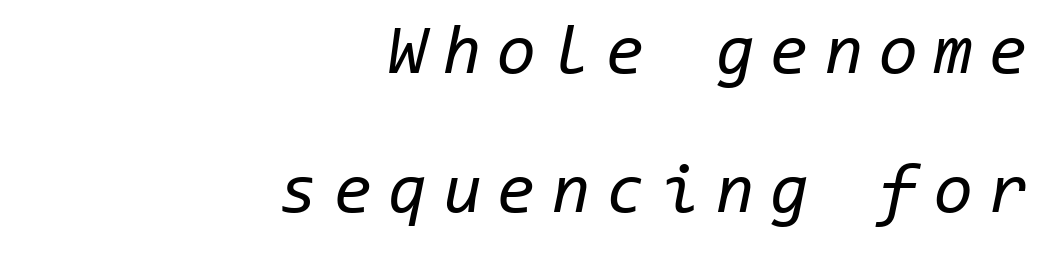
Does the copy run flush right? Yes — the right margin is perfectly even. The passage shown stacks its lines with a broad gap. Weight: in the light-to-regular range. Here the designer chose a console-style face with uniform glyph widths. The lettering tilts uniformly, giving the passage an italic look.
